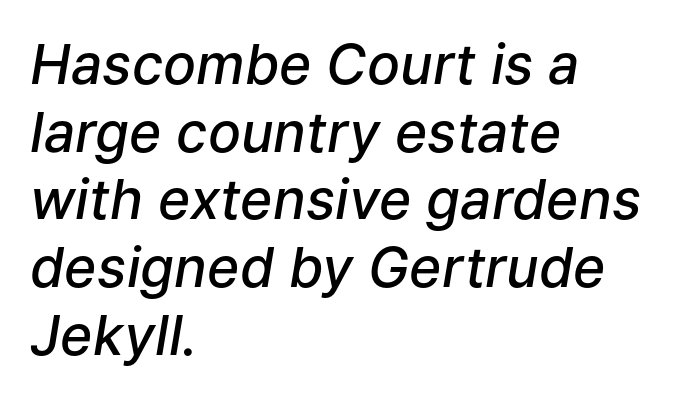
{"italic": "yes", "lean": "right", "slant_degrees": 9, "bold": "semi", "weight": "semibold", "width": "normal", "stroke_contrast": "low", "x_height": "medium", "monospaced": "no", "underline": "no", "align": "left", "line_spacing_ratio": 1.23, "letter_spacing": "normal", "letter_spacing_em": 0.0, "glyph_px": 55}
